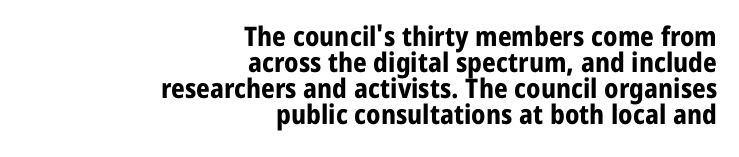
The image shows 27 px bold type, upright; set right-aligned, tight line spacing (0.96x), normal letter spacing, not underlined.
